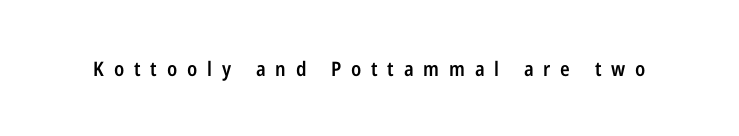
{"italic": "no", "bold": "semi", "underline": "no", "letter_spacing": "wide", "letter_spacing_em": 0.49, "glyph_px": 20}
